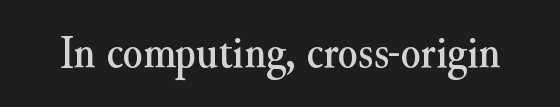
These lines keep a tight, regular rhythm from letter to letter. Characters remain perfectly vertical along every line. Beneath every word, the page is bare. Small tapered or slab feet sit at the stroke ends, so this counts as serif. The face used here is proportionally spaced, like ordinary book or web type.
